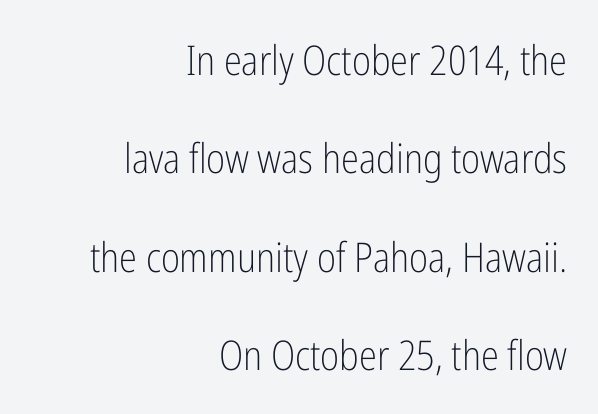
Tall strokes in this sample are plumb rather than angled. Plain, unruled lines of type. The face used here is proportionally spaced, like ordinary book or web type. Look at the tracking — it's just the regular setting, nothing added. Vertically, the passage feels expansive, rows floating well apart. Counters stay open thanks to moderate or lighter strokes.
